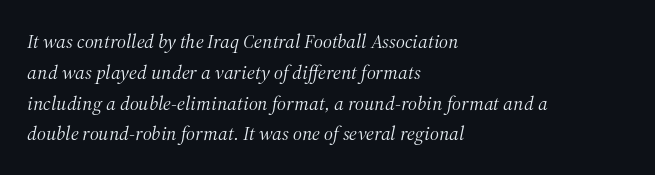
The image shows 20 px text type, italic (leaning right); set left-aligned, normal line spacing (1.54x), normal letter spacing, not underlined.
